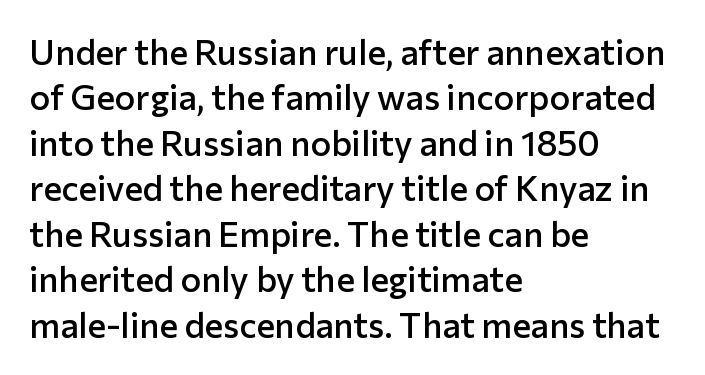
The image shows 35 px semibold sans-serif type, upright; set left-aligned, normal line spacing (1.3x), normal letter spacing, not underlined; low stroke contrast and a medium x-height.
